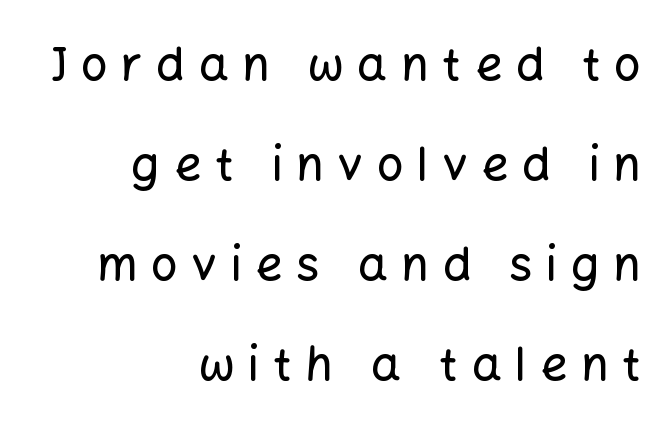
{"serif": "no", "italic": "no", "width": "normal", "stroke_contrast": "low", "x_height": "medium", "monospaced": "no", "underline": "no", "align": "right", "line_spacing": "loose", "line_spacing_ratio": 2.13, "letter_spacing": "wide", "letter_spacing_em": 0.29, "glyph_px": 47}
